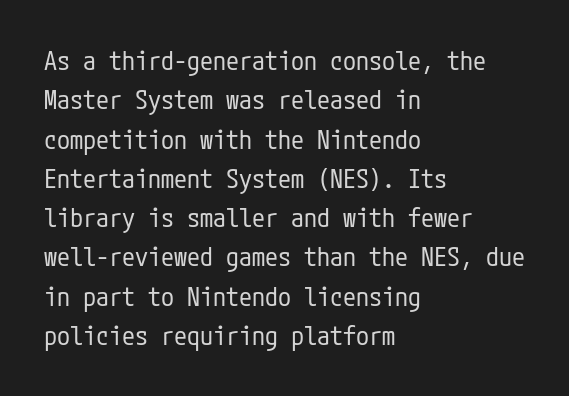
A typesetter would mark this as roman, not italic. Does the leading feel generous? No, just average. The typesetter chose a ragged-right arrangement here. The gaps between neighbouring characters are ordinary and unremarkable. Is this a heavy cut? Hardly; it is regular or lighter. The space directly below the letters is spotless.
